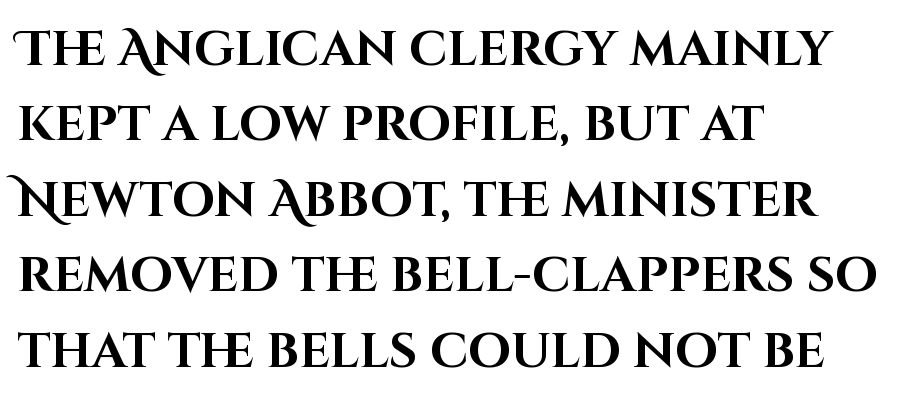
Regular leading. This is heavy type, rendered in bold. Quick note: underline off. Is this a fixed-width face? No — the glyphs have proportional, varying widths. You can tell from the bare stems that sans-serif type was used.
